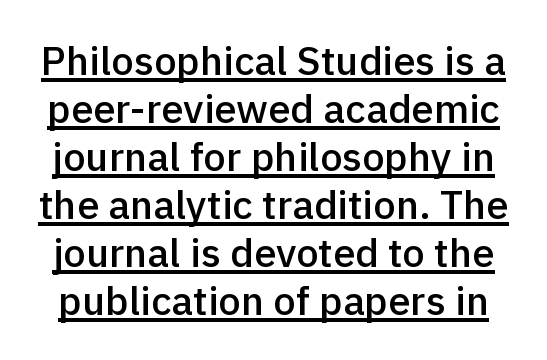
The image shows 40 px semibold sans-serif type, upright; set line spacing 1.2x, normal letter spacing, underlined; a medium x-height.
